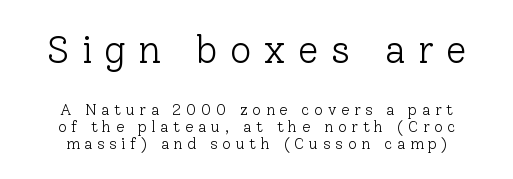
The image shows 38 px light serif type, upright; set tight line spacing (1.14x), unusually wide letter spacing (+0.32 em), not underlined; the first (top) block is 2.53x larger; low stroke contrast and a medium x-height.
